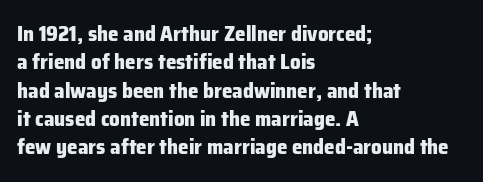
The image shows 21 px bold type, upright; set left-aligned, normal line spacing (1.35x), normal letter spacing, not underlined.
